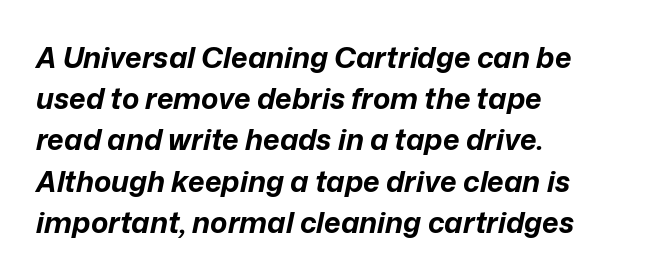
{"italic": "yes", "lean": "right", "slant_degrees": 12, "bold": "yes", "weight": "bold", "width": "normal", "stroke_contrast": "low", "x_height": "medium", "monospaced": "no", "underline": "no", "align": "left", "line_spacing": "normal", "line_spacing_ratio": 1.42, "letter_spacing": "normal", "letter_spacing_em": 0.0, "glyph_px": 29}
